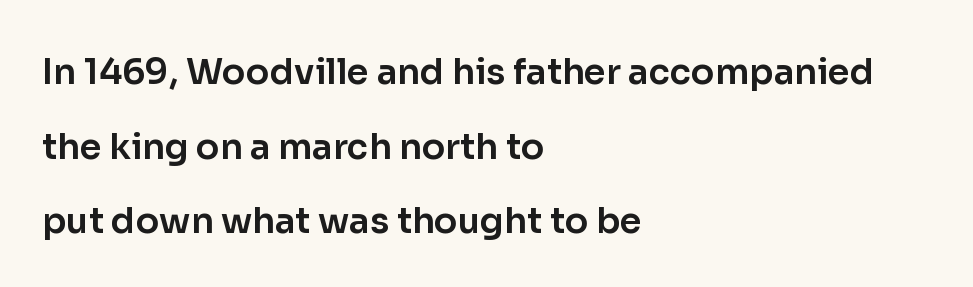
You could call the tracking neutral — neither tight nor loose. Here the designer chose a conventional face with non-uniform glyph widths. Widely set lines give the paragraph a tall, airy silhouette. The setting favours the left margin, as ordinary paragraphs usually do. A sans-serif font was chosen for this passage.
